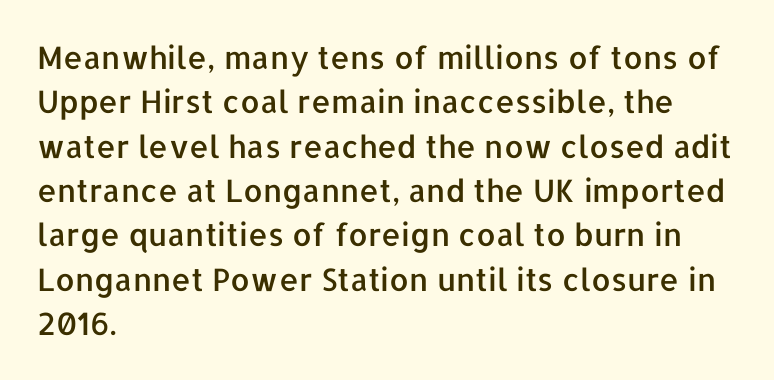
{"serif": "no", "italic": "no", "width": "normal", "stroke_contrast": "low", "x_height": "medium", "monospaced": "no", "underline": "no", "align": "left", "line_spacing": "normal", "line_spacing_ratio": 1.43, "letter_spacing": "normal", "letter_spacing_em": 0.0, "glyph_px": 31}
